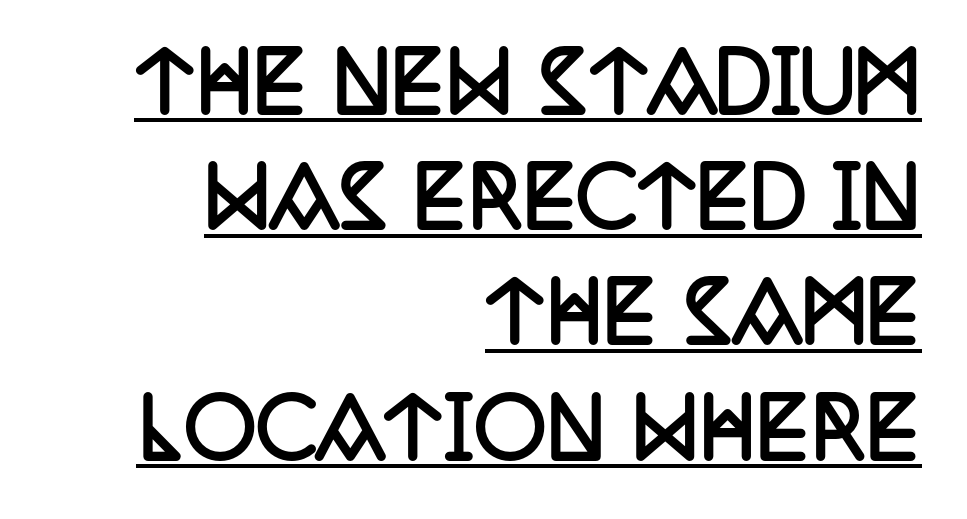
Q: Is the text bold? A: Yes.
Q: Is the text italic (slanted)? A: No, it is upright.
Q: Is the typeface a serif or a sans-serif typeface? A: Serif.
Q: Is the text underlined? A: Yes.
Q: How is the paragraph aligned? A: Right-aligned.
Q: Is the spacing between letters normal or unusually wide? A: Normal.
Q: Is the spacing between lines tight, normal or loose? A: Normal.
Q: Width (condensed, normal, or wide)? A: Condensed.
Q: Stroke contrast? A: Low.
Q: x-height? A: Large.
Q: Monospaced? A: No.
